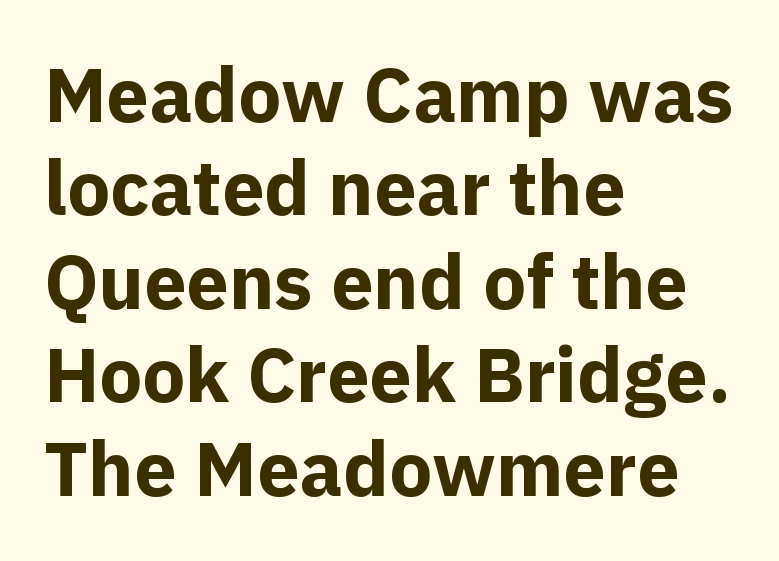
The image shows 76 px bold sans-serif type, upright; set left-aligned, line spacing 1.23x, normal letter spacing, not underlined; a medium x-height.
